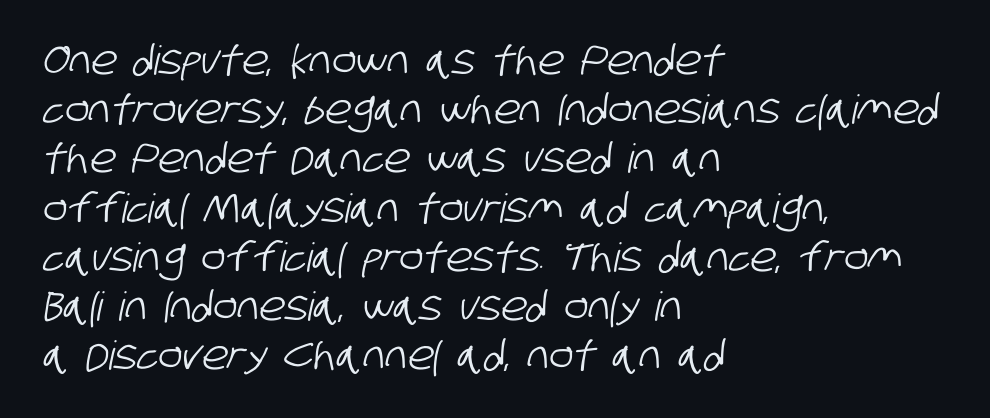
Q: Is the typeface a serif or a sans-serif typeface? A: Sans-serif.
Q: Is the text underlined? A: No.
Q: How is the paragraph aligned? A: Left-aligned.
Q: Is the spacing between letters normal or unusually wide? A: Normal.
Q: Width (condensed, normal, or wide)? A: Condensed.
Q: Stroke contrast? A: Low.
Q: x-height? A: Large.
Q: Monospaced? A: No.
